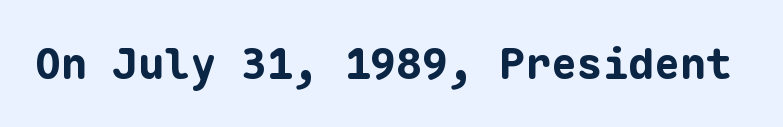
Q: Is the text bold? A: Yes.
Q: Is the text italic (slanted)? A: No, it is upright.
Q: Is the typeface a serif or a sans-serif typeface? A: Sans-serif.
Q: Is the text underlined? A: No.
Q: Is the spacing between letters normal or unusually wide? A: Normal.
Q: Width (condensed, normal, or wide)? A: Normal.
Q: Stroke contrast? A: Low.
Q: x-height? A: Medium.
Q: Monospaced? A: Yes.
